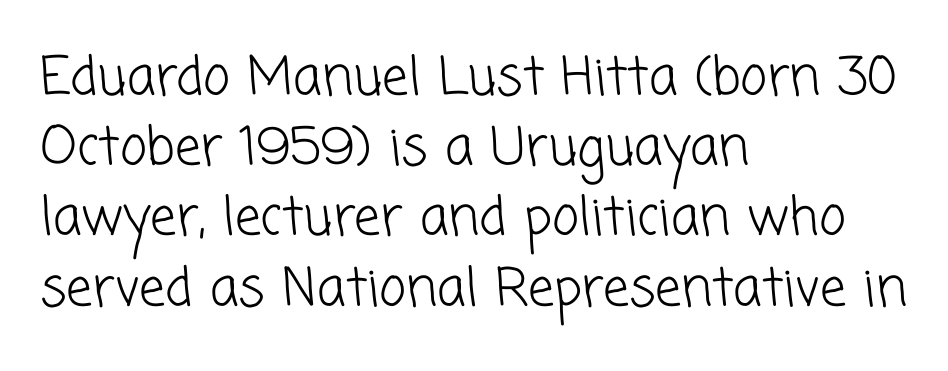
The image shows 52 px light sans-serif type; set left-aligned, normal line spacing (1.35x), normal letter spacing, not underlined; low stroke contrast and a medium x-height.
